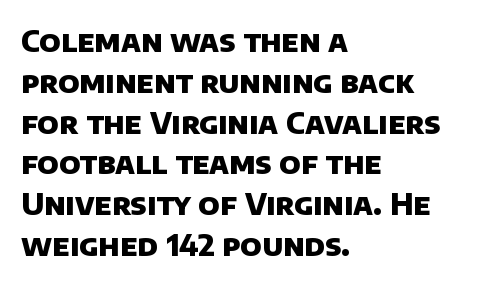
The image shows 30 px heavy sans-serif type; set left-aligned, normal line spacing (1.36x), normal letter spacing, not underlined; low stroke contrast and a large x-height.
